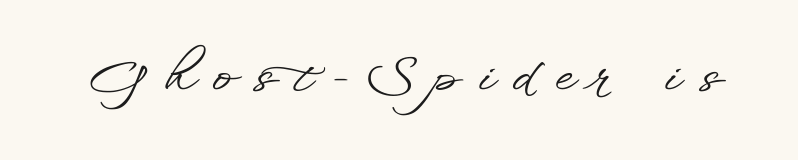
Does the type have serifs? No, each stem ends abruptly. Quick note: underline off. The face used here is proportionally spaced, like ordinary book or web type. Short note: letters widely spaced.
